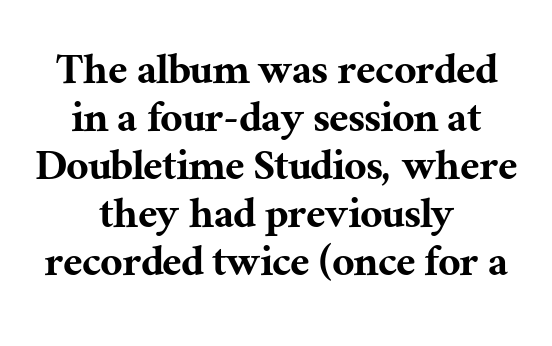
Italic: no, the glyphs are upright roman. The letters advance in unequal steps, a hallmark of proportional type. The face used here is seriffed, in the tradition of book romans. The rendering positions every line midway between the sides. Honestly, the letter spacing is just normal — you wouldn't notice it. Interline gaps are noticeably narrow in this sample.
